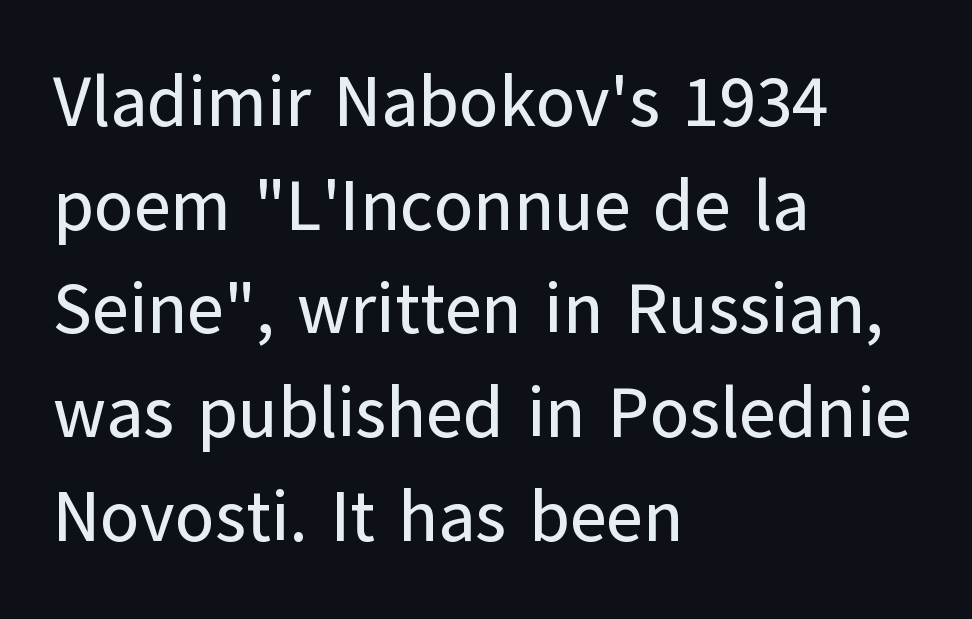
The image shows 71 px sans-serif type, upright; set left-aligned, normal line spacing (1.46x), normal letter spacing, not underlined; low stroke contrast and a medium x-height.
